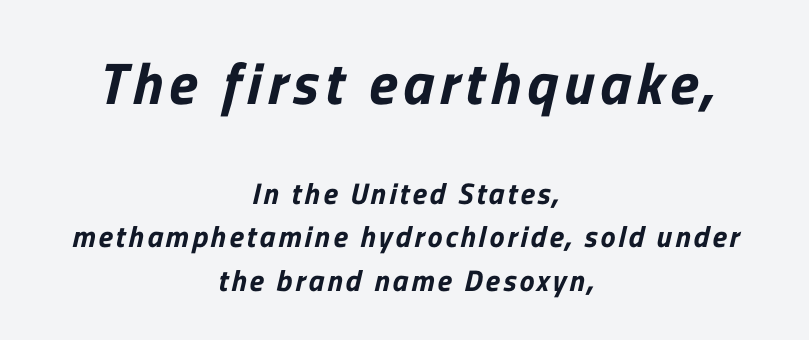
{"serif": "no", "width": "normal", "stroke_contrast": "low", "x_height": "medium", "monospaced": "no", "underline": "no", "align": "center", "line_spacing": "normal", "line_spacing_ratio": 1.45, "larger_block": "first", "size_ratio": 1.97, "glyph_px": 59}
